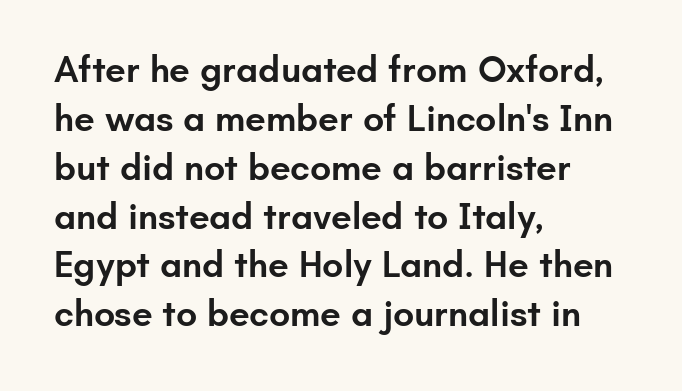
Proportional: the letters do not fall into vertical columns. The rows are spaced the way most documents space them. Words float on clear page, feet unadorned. A semibold gives these letters moderate extra thickness, short of bold. A typesetter would mark this as roman, not italic.
